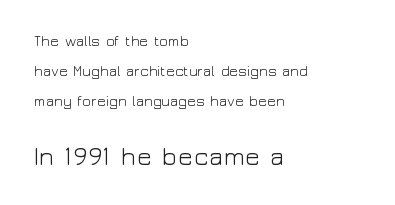
The image shows 25 px text type, upright; set left-aligned, loose line spacing (2.15x), normal letter spacing, not underlined; the second (bottom) block is 1.79x larger.
